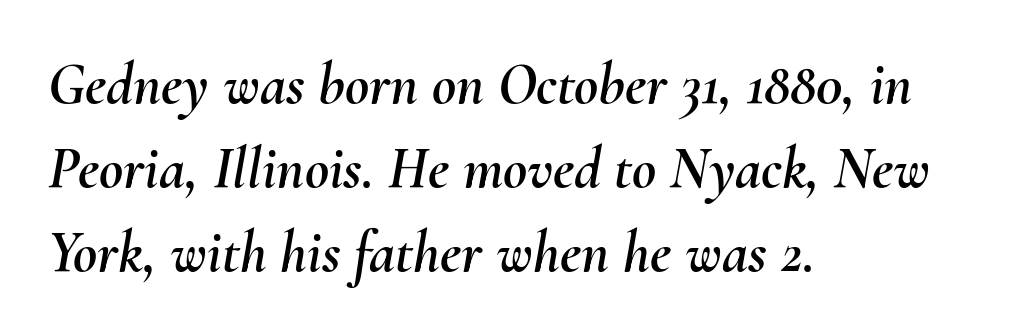
{"italic": "yes", "lean": "right", "slant_degrees": 10, "width": "normal", "stroke_contrast": "medium", "x_height": "small", "monospaced": "no", "underline": "no", "align": "left", "line_spacing": "normal", "line_spacing_ratio": 1.42, "letter_spacing": "normal", "letter_spacing_em": 0.0, "glyph_px": 59}
